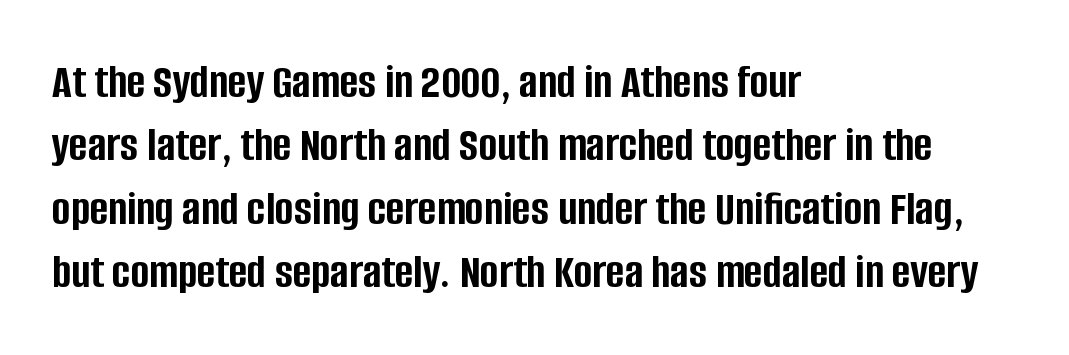
The image shows 50 px semibold, condensed sans-serif type, upright; set left-aligned, normal line spacing (1.27x), normal letter spacing, not underlined; low stroke contrast and a large x-height.
